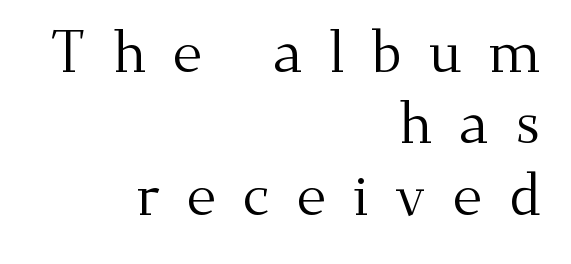
The image shows 58 px regular-weight serif type, upright; set right-aligned, line spacing 1.23x, unusually wide letter spacing (+0.45 em), not underlined; medium stroke contrast and a small x-height.
